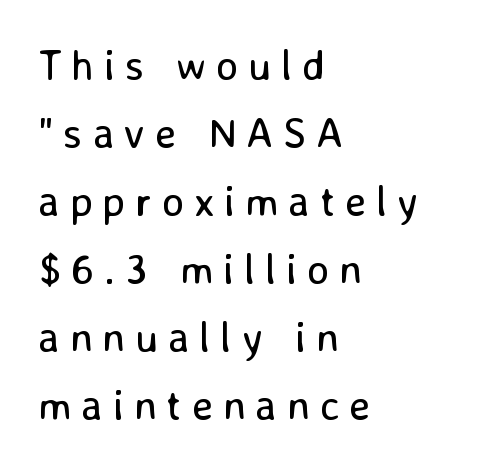
{"serif": "no", "italic": "no", "bold": "no", "weight": "regular", "width": "normal", "stroke_contrast": "low", "x_height": "medium", "monospaced": "no", "underline": "no", "align": "left", "line_spacing": "normal", "line_spacing_ratio": 1.62, "letter_spacing": "wide", "letter_spacing_em": 0.24, "glyph_px": 42}
